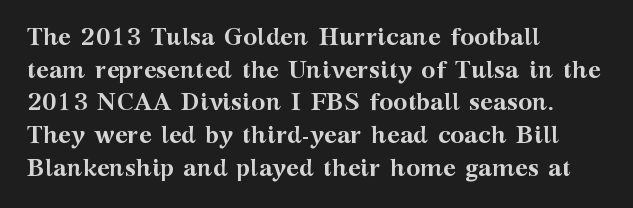
The image shows 24 px bold type, upright; set left-aligned, normal line spacing (1.36x), normal letter spacing, not underlined.
